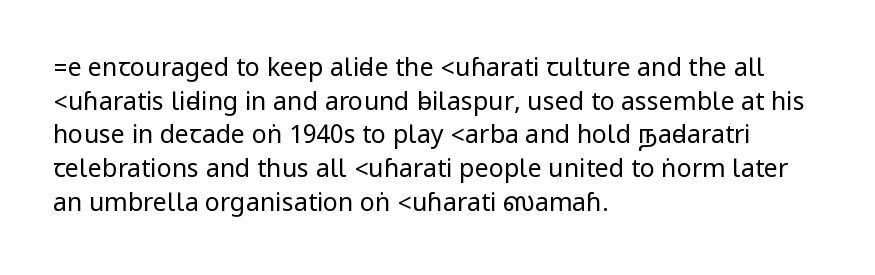
Q: Is the text bold? A: No.
Q: Is the text italic (slanted)? A: No, it is upright.
Q: Is the text underlined? A: No.
Q: How is the paragraph aligned? A: Left-aligned.
Q: Is the spacing between letters normal or unusually wide? A: Normal.
Q: Is the spacing between lines tight, normal or loose? A: Normal.
